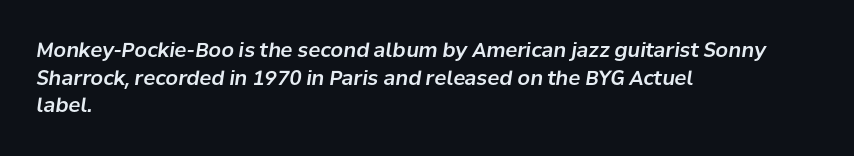
The image shows 20 px text type, italic (leaning right); set left-aligned, normal line spacing (1.38x), normal letter spacing, not underlined.
